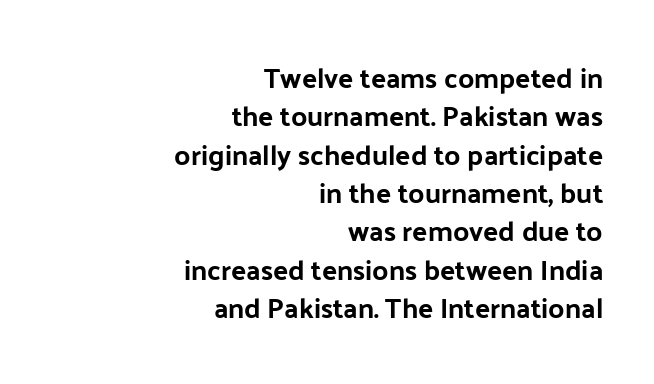
Q: Is the text bold? A: Yes.
Q: Is the text italic (slanted)? A: No, it is upright.
Q: Is the typeface a serif or a sans-serif typeface? A: Sans-serif.
Q: Is the text underlined? A: No.
Q: How is the paragraph aligned? A: Right-aligned.
Q: Is the spacing between letters normal or unusually wide? A: Normal.
Q: Is the spacing between lines tight, normal or loose? A: Normal.
Q: Width (condensed, normal, or wide)? A: Normal.
Q: Stroke contrast? A: Low.
Q: x-height? A: Medium.
Q: Monospaced? A: No.
